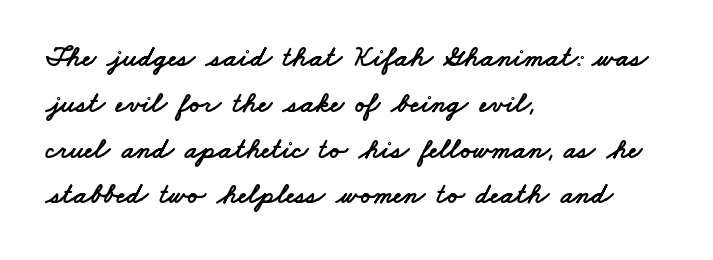
Q: Is the typeface a serif or a sans-serif typeface? A: Sans-serif.
Q: Is the text underlined? A: No.
Q: How is the paragraph aligned? A: Left-aligned.
Q: Is the spacing between letters normal or unusually wide? A: Normal.
Q: Is the spacing between lines tight, normal or loose? A: Normal.
Q: Width (condensed, normal, or wide)? A: Wide.
Q: Stroke contrast? A: Low.
Q: x-height? A: Small.
Q: Monospaced? A: No.
